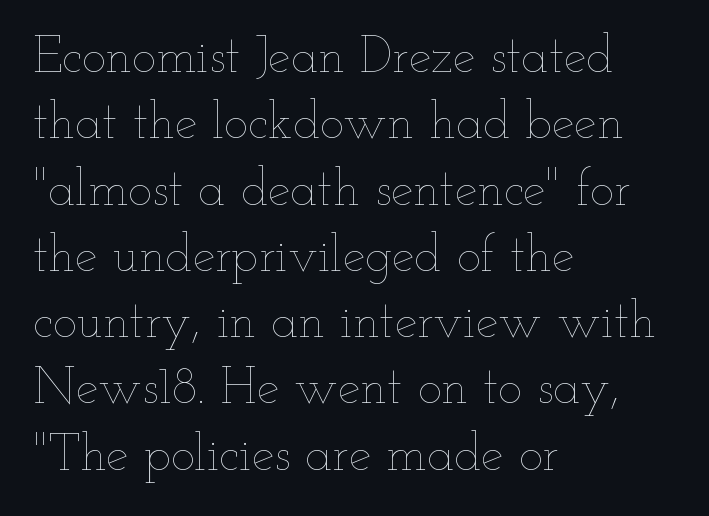
The image shows 51 px thin, wide type, upright; set left-aligned, normal line spacing (1.3x), normal letter spacing, not underlined; low stroke contrast and a small x-height.
